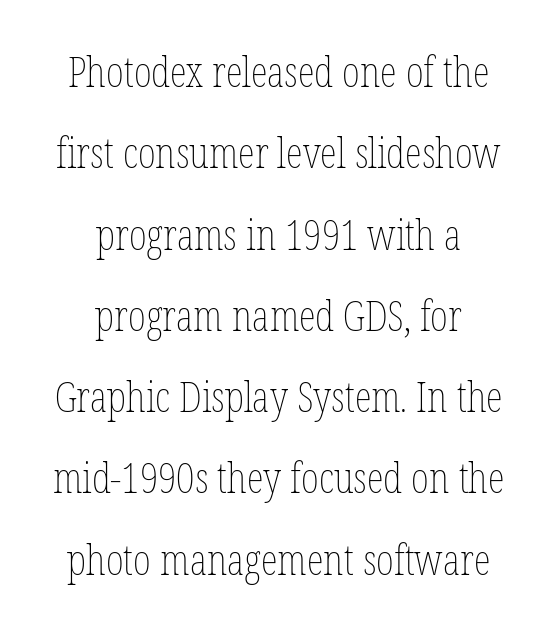
{"italic": "no", "bold": "no", "weight": "thin", "width": "condensed", "stroke_contrast": "low", "x_height": "medium", "monospaced": "no", "underline": "no", "align": "center", "line_spacing_ratio": 1.89, "letter_spacing": "normal", "letter_spacing_em": 0.0, "glyph_px": 43}
